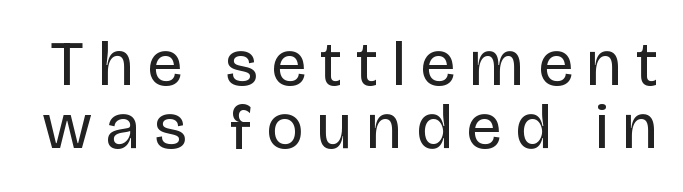
The image shows 64 px regular-weight sans-serif type, upright; set tight line spacing (0.99x), unusually wide letter spacing (+0.22 em), not underlined; low stroke contrast and a large x-height.
